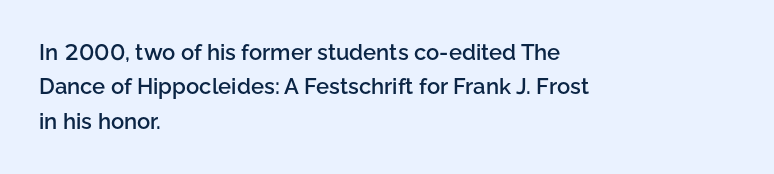
{"italic": "no", "bold": "semi", "underline": "no", "align": "left", "line_spacing": "normal", "line_spacing_ratio": 1.56, "letter_spacing": "normal", "letter_spacing_em": 0.0, "glyph_px": 22}
